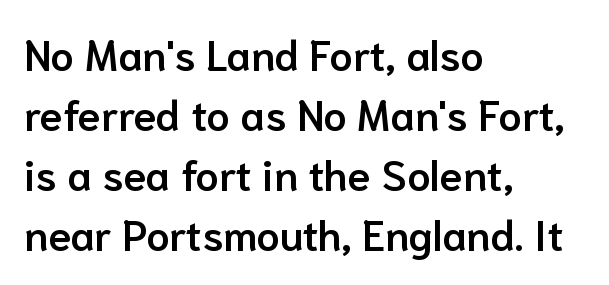
Q: Is the text bold? A: Semi-bold.
Q: Is the text italic (slanted)? A: No, it is upright.
Q: Is the typeface a serif or a sans-serif typeface? A: Sans-serif.
Q: Is the text underlined? A: No.
Q: How is the paragraph aligned? A: Left-aligned.
Q: Is the spacing between letters normal or unusually wide? A: Normal.
Q: Is the spacing between lines tight, normal or loose? A: Normal.
Q: Width (condensed, normal, or wide)? A: Normal.
Q: Stroke contrast? A: Low.
Q: x-height? A: Medium.
Q: Monospaced? A: No.
